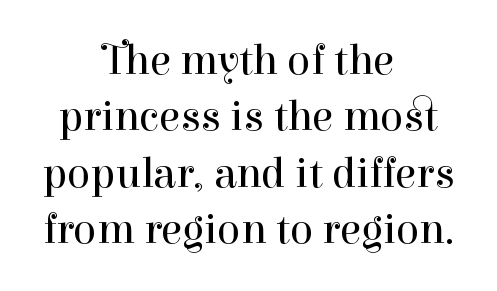
Honestly, there is no underline to notice here at all. Upright lettering throughout. Here the designer chose a conventional face with non-uniform glyph widths. Normally led — the rows are evenly, conventionally spaced.
